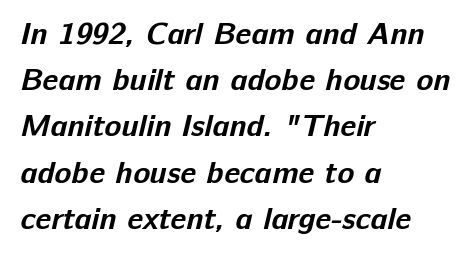
Q: Is the text bold? A: Yes.
Q: Is the typeface a serif or a sans-serif typeface? A: Sans-serif.
Q: Is the text underlined? A: No.
Q: How is the paragraph aligned? A: Left-aligned.
Q: Is the spacing between letters normal or unusually wide? A: Normal.
Q: Is the spacing between lines tight, normal or loose? A: Normal.
Q: Width (condensed, normal, or wide)? A: Normal.
Q: Stroke contrast? A: Low.
Q: x-height? A: Medium.
Q: Monospaced? A: No.
